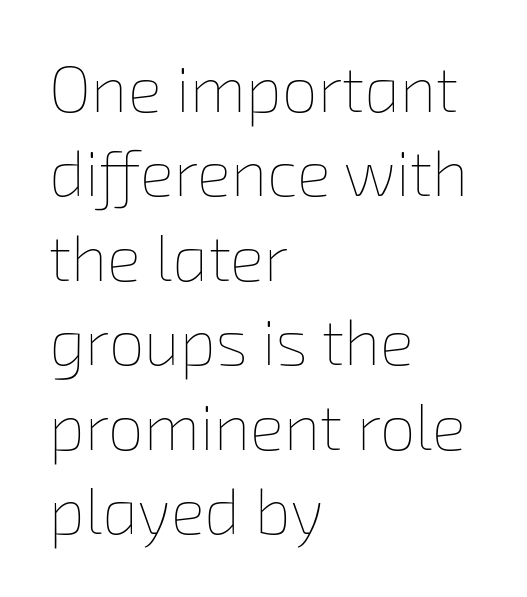
Clear beneath every line of the passage. Weight: in the light-to-regular range. Does the leading feel generous? No, just average. Proportional: the letters do not fall into vertical columns.
